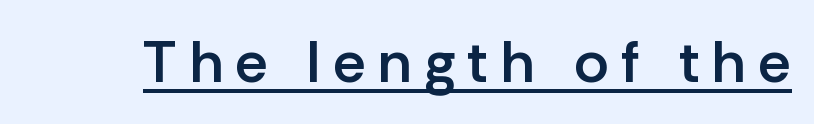
Note: no serifs on the glyphs. Quick note: not italic, upright. Semibold letterforms, between regular and bold. A continuous stroke trails under the words, as in a hyperlink. Is the letter spacing exaggerated? Yes — the characters are pushed far apart. Varying glyph widths throughout — classic text-font behaviour.
